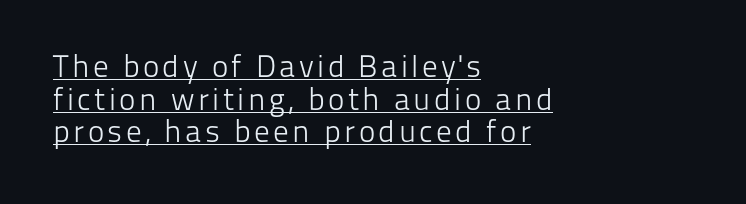
Q: Is the text bold? A: No.
Q: Is the text italic (slanted)? A: No, it is upright.
Q: Is the typeface a serif or a sans-serif typeface? A: Sans-serif.
Q: Is the text underlined? A: Yes.
Q: How is the paragraph aligned? A: Left-aligned.
Q: Is the spacing between lines tight, normal or loose? A: Tight.
Q: Width (condensed, normal, or wide)? A: Normal.
Q: Stroke contrast? A: Low.
Q: x-height? A: Medium.
Q: Monospaced? A: No.
